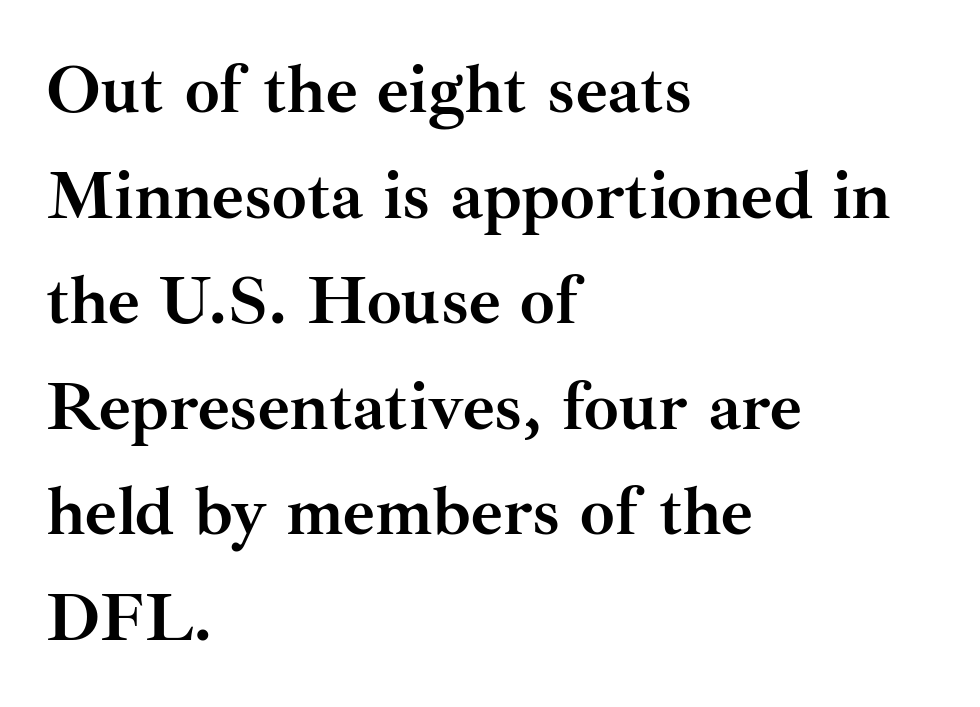
{"serif": "yes", "italic": "no", "bold": "yes", "weight": "semibold", "width": "normal", "stroke_contrast": "medium", "x_height": "small", "monospaced": "no", "underline": "no", "align": "left", "line_spacing": "normal", "line_spacing_ratio": 1.53, "letter_spacing": "normal", "letter_spacing_em": 0.0, "glyph_px": 69}
